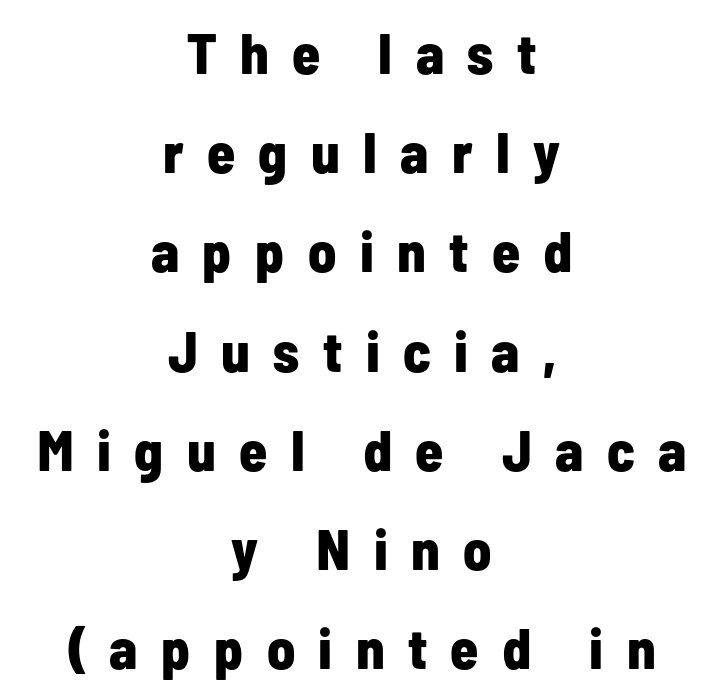
{"serif": "no", "italic": "no", "bold": "yes", "weight": "bold", "width": "condensed", "stroke_contrast": "low", "x_height": "medium", "monospaced": "no", "underline": "no", "align": "center", "line_spacing_ratio": 1.74, "letter_spacing": "wide", "letter_spacing_em": 0.41, "glyph_px": 57}
